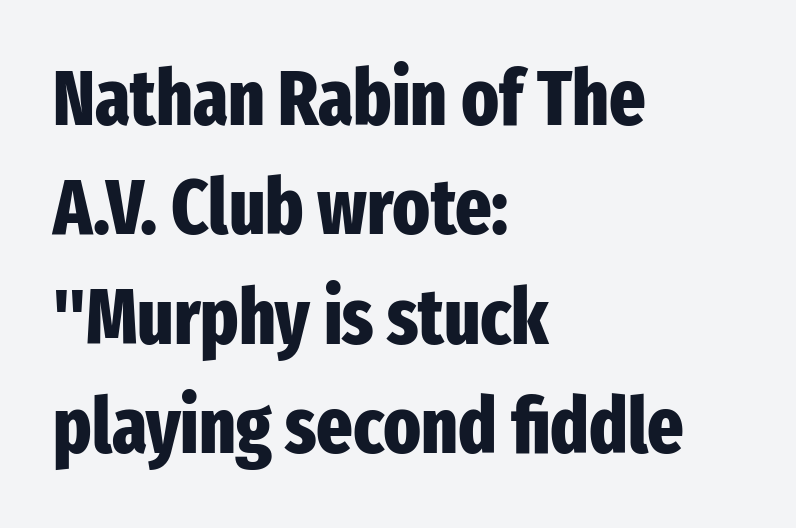
Note the varied advance widths — an 'i' is clearly narrower than an 'm'. A classic flush-left, rag-right setting is used for this passage. A sans-serif font was chosen for this passage. Does the weight exceed regular? Yes, all the way to bold. Every character sits straight up, as roman type does. A bare baseline throughout the passage.
